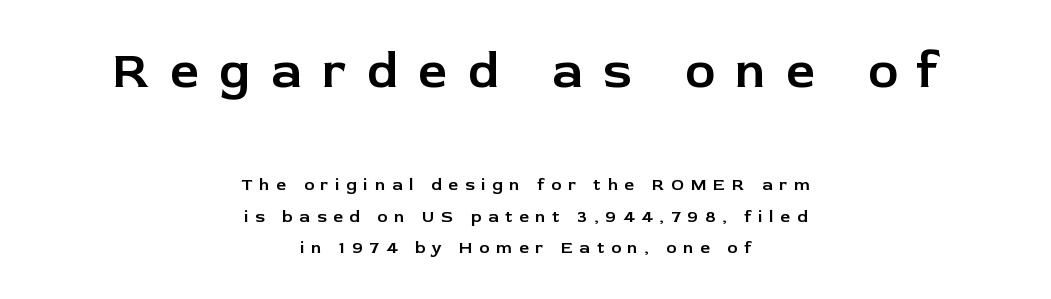
If you folded the block vertically in half, each line would mirror itself in length. Ascenders rise straight up at ninety degrees. Looks like regular typesetting: each glyph gets only the width it needs. This sample uses expanded letter spacing, leaving extra air between glyphs. Unmarked baselines from the first word to the last.
